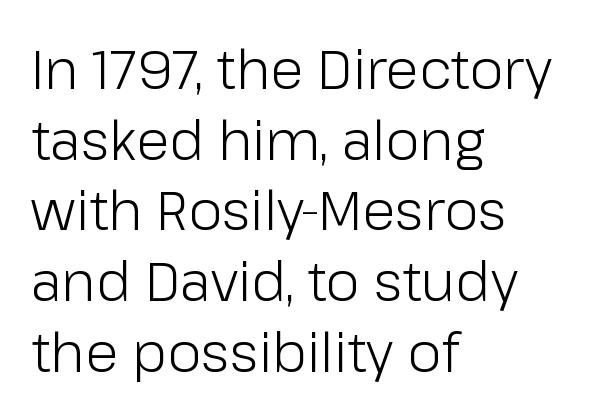
Q: Is the text bold? A: No.
Q: Is the text italic (slanted)? A: No, it is upright.
Q: Is the typeface a serif or a sans-serif typeface? A: Sans-serif.
Q: Is the text underlined? A: No.
Q: How is the paragraph aligned? A: Left-aligned.
Q: Is the spacing between letters normal or unusually wide? A: Normal.
Q: Is the spacing between lines tight, normal or loose? A: Normal.
Q: Width (condensed, normal, or wide)? A: Normal.
Q: Stroke contrast? A: Low.
Q: x-height? A: Medium.
Q: Monospaced? A: No.
